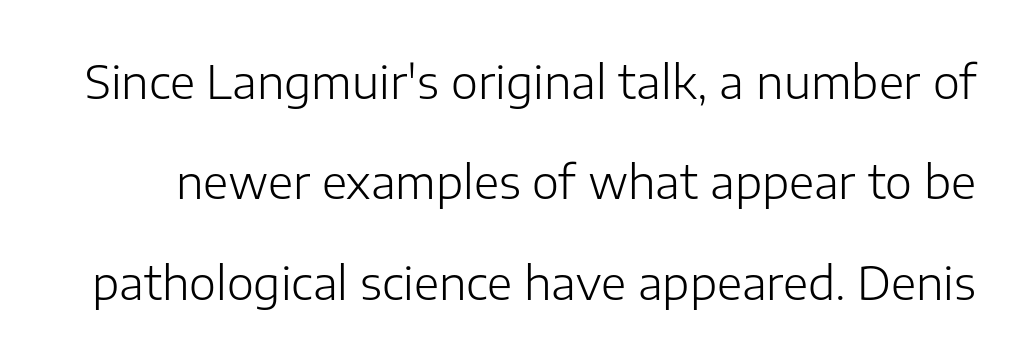
Heaviness? Minimal to ordinary, like unemphasized prose. The lettering stays uniformly vertical, giving the passage a roman look. This is sans-serif lettering, the kind often seen on screens and signage. Quick note: interline space is abundant. The tracking reads as untouched default to a designer's eye. Spacing verdict: proportional, widths tailored to each character.
